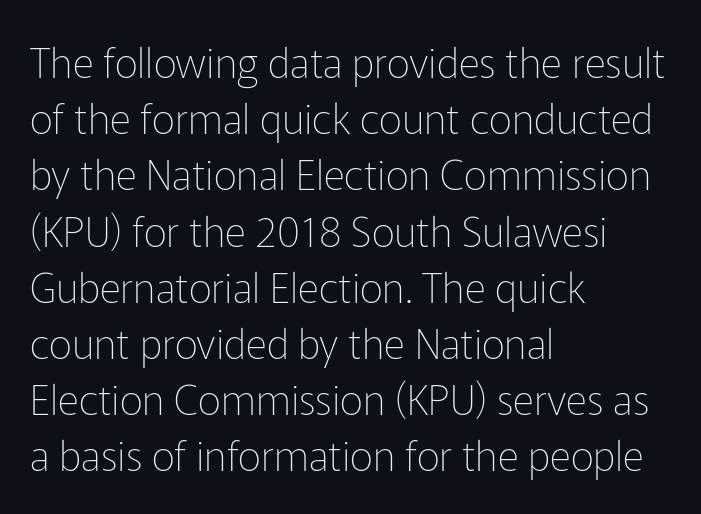
{"serif": "no", "italic": "no", "bold": "no", "weight": "thin", "width": "normal", "stroke_contrast": "low", "x_height": "medium", "monospaced": "no", "underline": "no", "align": "left", "line_spacing": "normal", "line_spacing_ratio": 1.37, "letter_spacing": "normal", "letter_spacing_em": 0.0, "glyph_px": 41}
